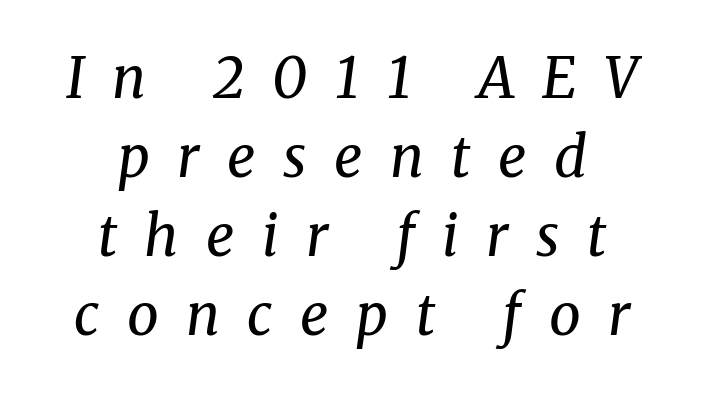
{"serif": "yes", "italic": "yes", "lean": "right", "slant_degrees": 8, "bold": "no", "weight": "regular", "width": "normal", "stroke_contrast": "medium", "x_height": "medium", "monospaced": "no", "underline": "no", "align": "center", "line_spacing": "normal", "line_spacing_ratio": 1.41, "letter_spacing": "wide", "letter_spacing_em": 0.49, "glyph_px": 56}
